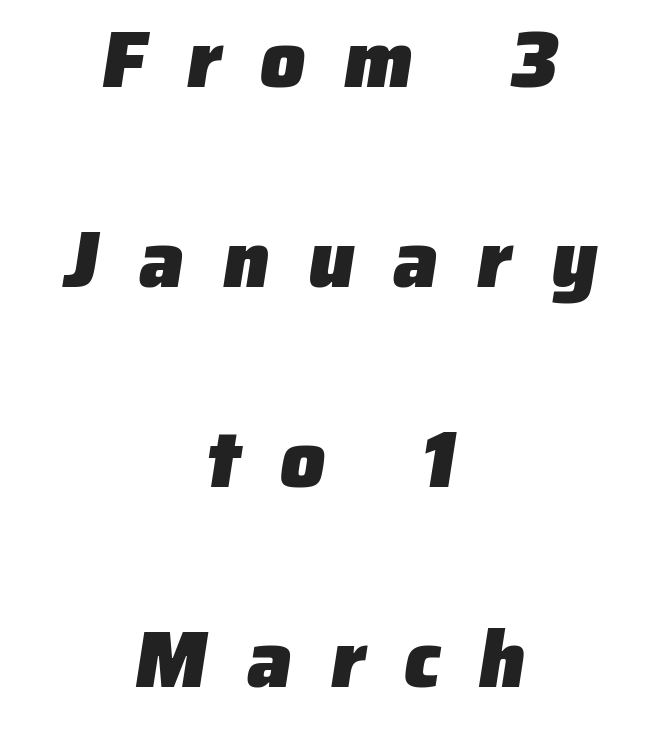
The image shows 80 px heavy sans-serif type; set centered, loose line spacing (2.5x), unusually wide letter spacing (+0.48 em), not underlined; low stroke contrast and a medium x-height.
